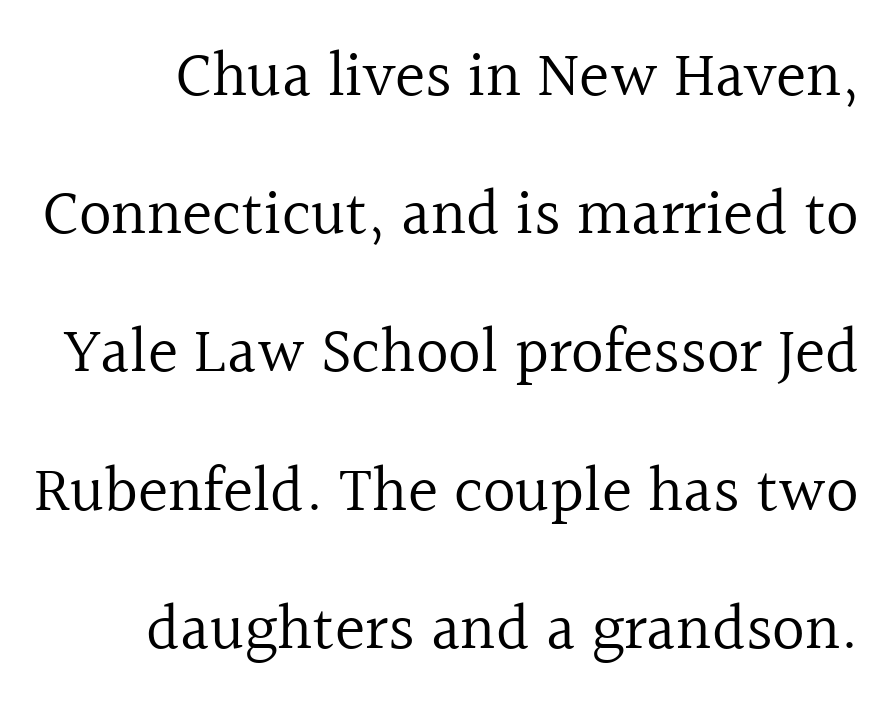
Q: Is the text bold? A: No.
Q: Is the text italic (slanted)? A: No, it is upright.
Q: Is the typeface a serif or a sans-serif typeface? A: Serif.
Q: Is the text underlined? A: No.
Q: Is the spacing between letters normal or unusually wide? A: Normal.
Q: Is the spacing between lines tight, normal or loose? A: Loose.
Q: Width (condensed, normal, or wide)? A: Normal.
Q: x-height? A: Medium.
Q: Monospaced? A: No.
